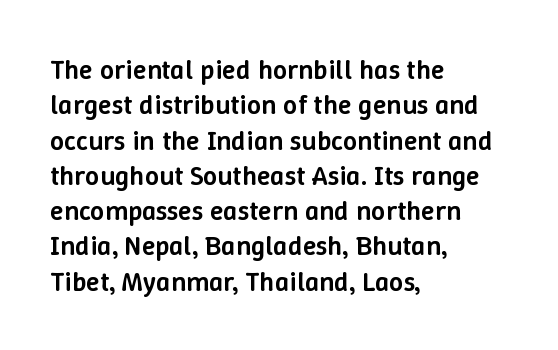
{"italic": "no", "bold": "semi", "weight": "semibold", "width": "normal", "stroke_contrast": "low", "x_height": "medium", "monospaced": "no", "underline": "no", "align": "left", "line_spacing": "normal", "line_spacing_ratio": 1.26, "letter_spacing": "normal", "letter_spacing_em": 0.0, "glyph_px": 28}
